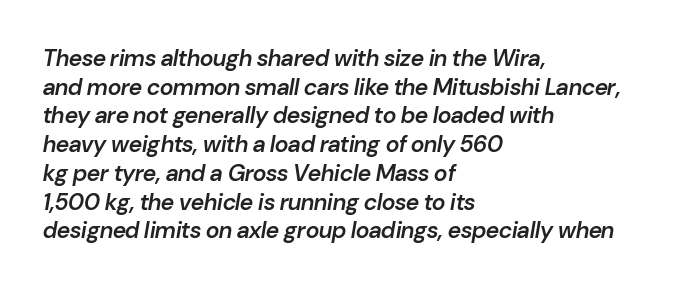
Q: Is the text bold? A: Semi-bold.
Q: Is the text italic (slanted)? A: Yes, it leans right by about 10 degrees.
Q: Is the text underlined? A: No.
Q: How is the paragraph aligned? A: Left-aligned.
Q: Is the spacing between letters normal or unusually wide? A: Normal.
Q: Is the spacing between lines tight, normal or loose? A: Normal.
